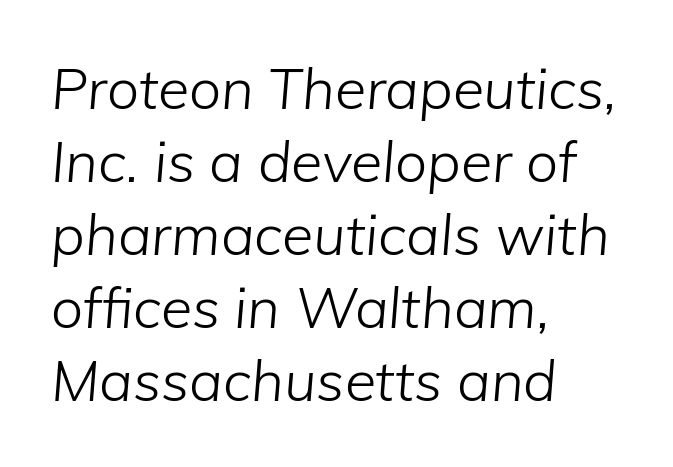
Q: Is the text bold? A: No.
Q: Is the text italic (slanted)? A: Yes, it leans right by about 5 degrees.
Q: Is the text underlined? A: No.
Q: How is the paragraph aligned? A: Left-aligned.
Q: Is the spacing between letters normal or unusually wide? A: Normal.
Q: Is the spacing between lines tight, normal or loose? A: Normal.
Q: Width (condensed, normal, or wide)? A: Normal.
Q: Stroke contrast? A: Low.
Q: x-height? A: Medium.
Q: Monospaced? A: No.
